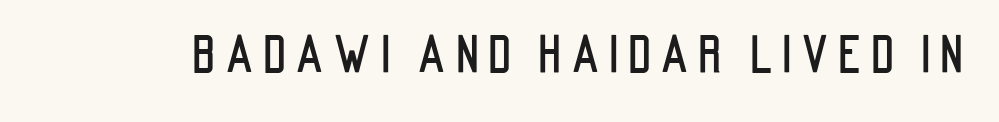
{"serif": "no", "italic": "no", "width": "condensed", "stroke_contrast": "low", "x_height": "large", "monospaced": "no", "underline": "no", "glyph_px": 49}
